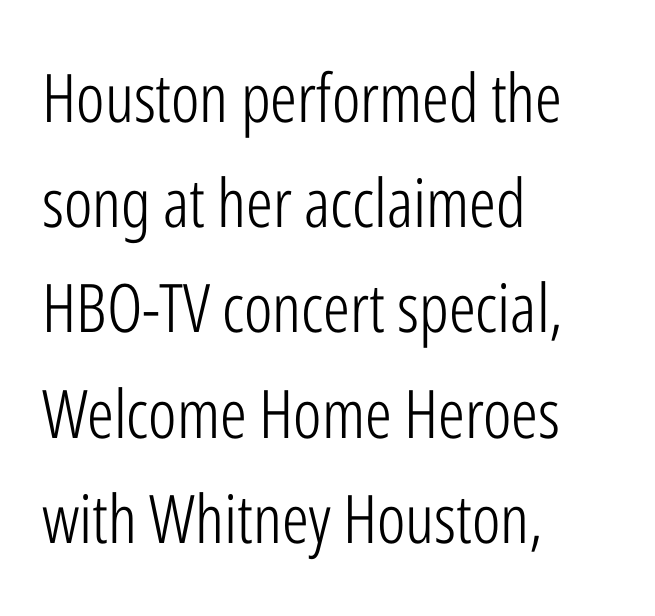
Q: Is the text bold? A: No.
Q: Is the text italic (slanted)? A: No, it is upright.
Q: Is the typeface a serif or a sans-serif typeface? A: Sans-serif.
Q: Is the text underlined? A: No.
Q: How is the paragraph aligned? A: Left-aligned.
Q: Is the spacing between letters normal or unusually wide? A: Normal.
Q: Is the spacing between lines tight, normal or loose? A: Normal.
Q: Width (condensed, normal, or wide)? A: Condensed.
Q: Stroke contrast? A: Low.
Q: x-height? A: Medium.
Q: Monospaced? A: No.
